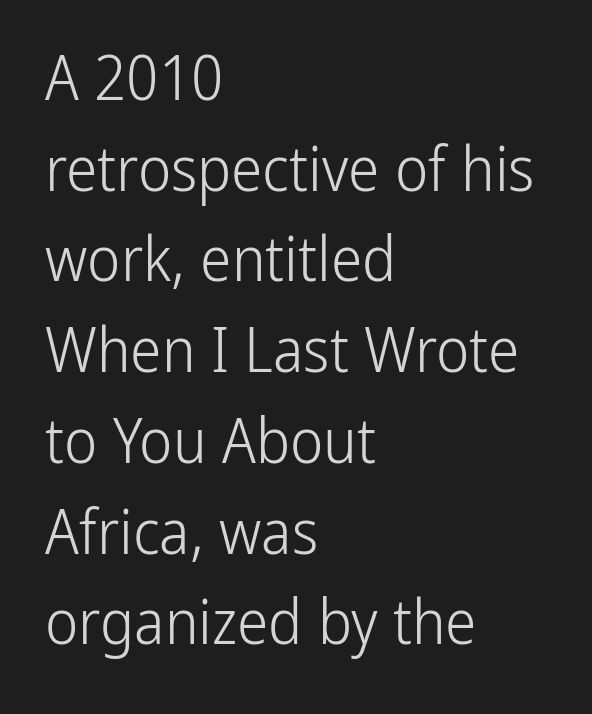
This sample has the flowing, uneven cadence of proportional lettering. How are the letters spaced? Ordinarily, with no added tracking. A normal amount of white space separates one row of letters from the next. No extra ink here — the face is not bold. The words here are not underlined. The face used here is a sans, in the tradition of grotesques and geometrics.
